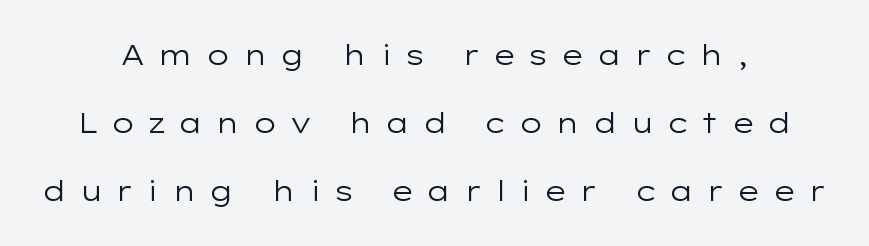
The image shows 28 px regular-weight, wide sans-serif type, upright; set centered, loose line spacing (2.43x), unusually wide letter spacing (+0.43 em), not underlined; low stroke contrast and a medium x-height.
